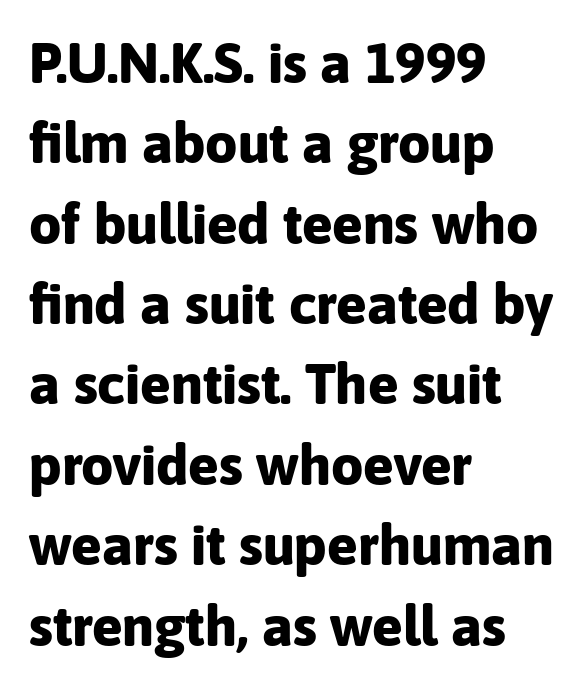
Q: Is the text bold? A: Yes.
Q: Is the text italic (slanted)? A: No, it is upright.
Q: Is the typeface a serif or a sans-serif typeface? A: Sans-serif.
Q: Is the text underlined? A: No.
Q: How is the paragraph aligned? A: Left-aligned.
Q: Is the spacing between letters normal or unusually wide? A: Normal.
Q: Is the spacing between lines tight, normal or loose? A: Normal.
Q: Width (condensed, normal, or wide)? A: Normal.
Q: Stroke contrast? A: Low.
Q: x-height? A: Medium.
Q: Monospaced? A: No.
